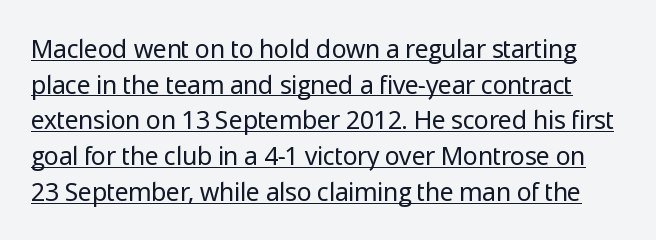
Q: Is the text bold? A: No.
Q: Is the text italic (slanted)? A: No, it is upright.
Q: Is the text underlined? A: Yes.
Q: Is the spacing between letters normal or unusually wide? A: Normal.
Q: Is the spacing between lines tight, normal or loose? A: Normal.
